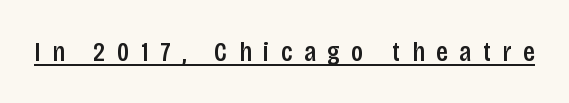
{"serif": "no", "italic": "no", "width": "condensed", "stroke_contrast": "low", "x_height": "large", "monospaced": "no", "underline": "yes", "letter_spacing": "wide", "letter_spacing_em": 0.42, "glyph_px": 28}
